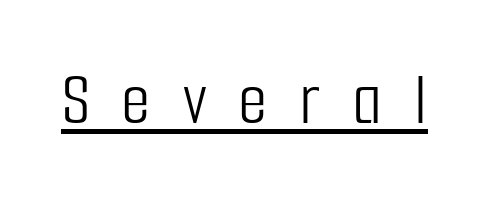
This is sans-serif lettering, the kind often seen on screens and signage. Heft: none added — not bold. Varying glyph widths throughout — classic text-font behaviour. The gaps between neighbouring characters are conspicuously large.
